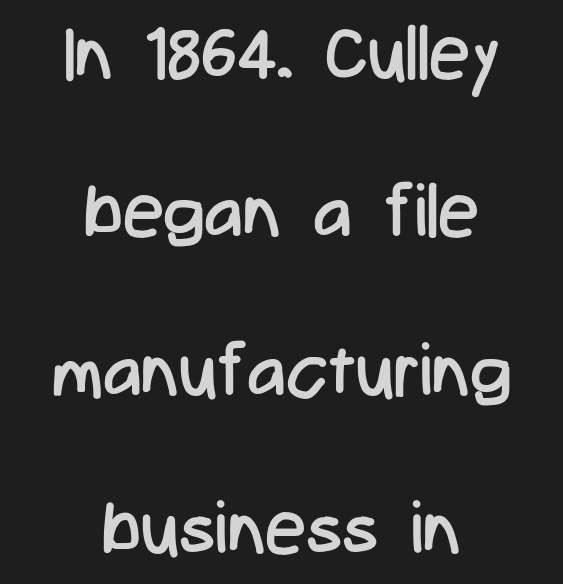
{"serif": "no", "italic": "no", "bold": "no", "weight": "regular", "width": "condensed", "stroke_contrast": "low", "x_height": "medium", "monospaced": "no", "underline": "no", "align": "center", "line_spacing": "loose", "line_spacing_ratio": 2.17, "letter_spacing": "normal", "letter_spacing_em": 0.0, "glyph_px": 73}
